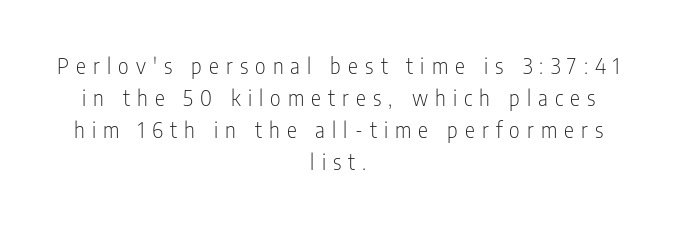
{"italic": "no", "bold": "no", "underline": "no", "align": "center", "line_spacing": "normal", "line_spacing_ratio": 1.52, "letter_spacing": "wide", "letter_spacing_em": 0.34, "glyph_px": 21}
